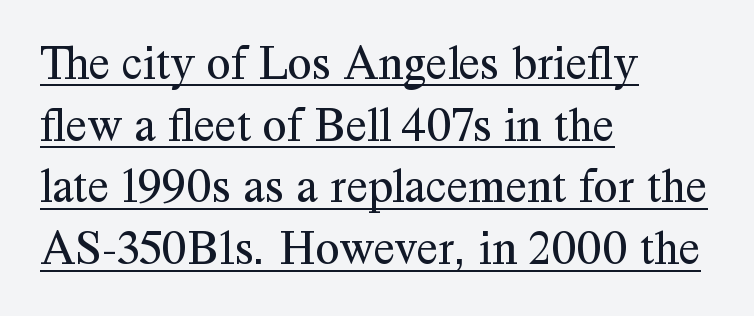
Serif or sans? Serif — the stroke terminals have little feet. The type is set solid horizontally, with unmodified tracking. Unlike italic type, these characters show no tilt at all. The glyphs are accompanied by a horizontal stroke just below them. The rows are spaced the way most documents space them.
